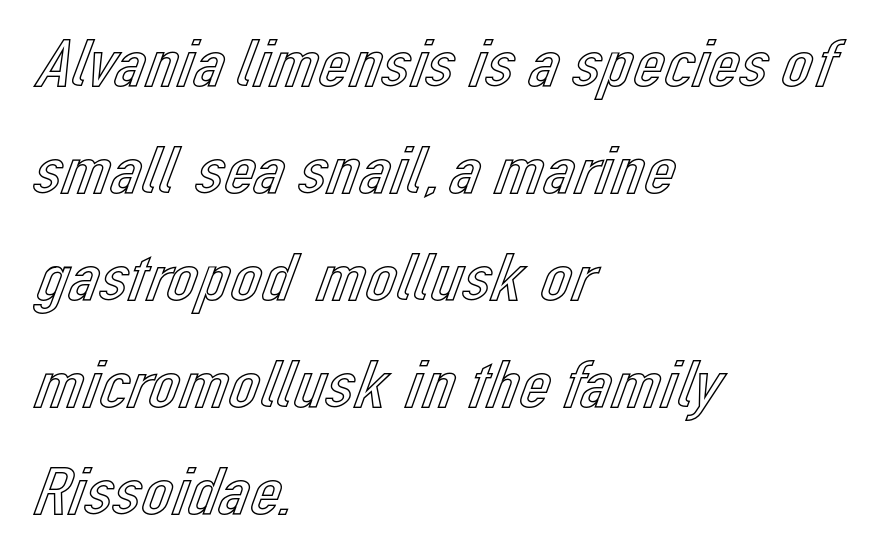
Q: Is the text italic (slanted)? A: Yes.
Q: Is the text underlined? A: No.
Q: How is the paragraph aligned? A: Left-aligned.
Q: Is the spacing between letters normal or unusually wide? A: Normal.
Q: Is the spacing between lines tight, normal or loose? A: Normal.
Q: Width (condensed, normal, or wide)? A: Normal.
Q: x-height? A: Medium.
Q: Monospaced? A: No.
